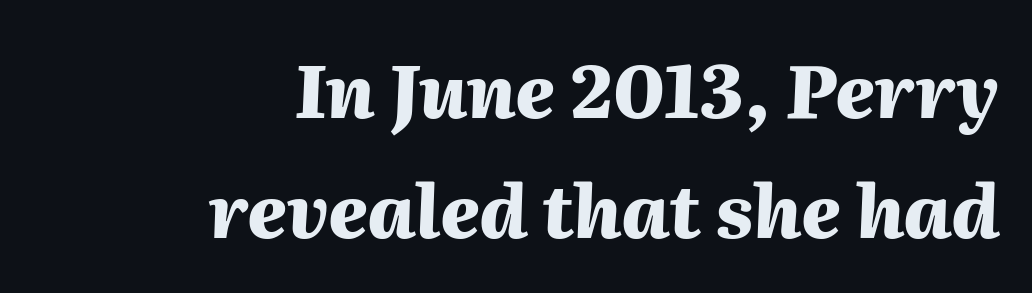
Q: Is the text bold? A: Yes.
Q: Is the text italic (slanted)? A: Yes, it leans right by about 2 degrees.
Q: Is the text underlined? A: No.
Q: How is the paragraph aligned? A: Right-aligned.
Q: Is the spacing between letters normal or unusually wide? A: Normal.
Q: Is the spacing between lines tight, normal or loose? A: Normal.
Q: Width (condensed, normal, or wide)? A: Normal.
Q: Stroke contrast? A: Medium.
Q: x-height? A: Medium.
Q: Monospaced? A: No.
